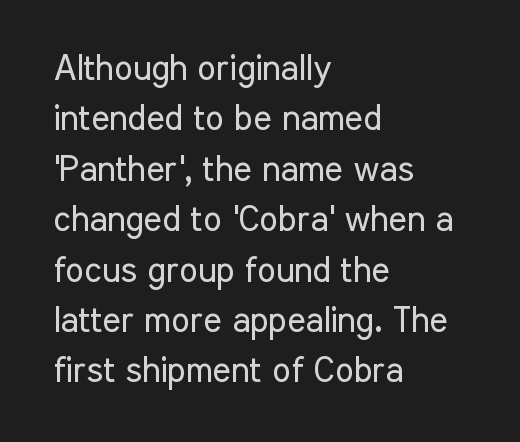
{"serif": "no", "italic": "no", "bold": "no", "weight": "regular", "width": "condensed", "stroke_contrast": "low", "x_height": "medium", "monospaced": "no", "underline": "no", "align": "left", "line_spacing": "normal", "line_spacing_ratio": 1.44, "letter_spacing": "normal", "letter_spacing_em": 0.0, "glyph_px": 35}
